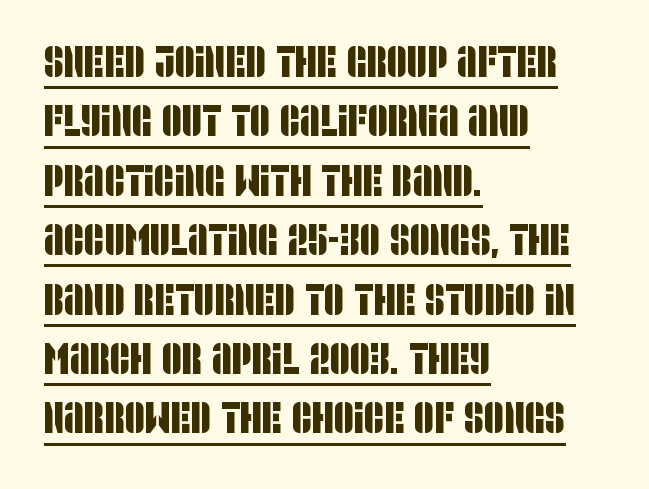
Each letter keeps its own natural width here, so spacing adapts to shape. A normal amount of white space separates one row of letters from the next. The passage shown is underscored from start to finish. The passage shown has conventional tracking throughout. This rendering uses left alignment, leaving the right contour irregular. You can tell from the bare stems that sans-serif type was used.
